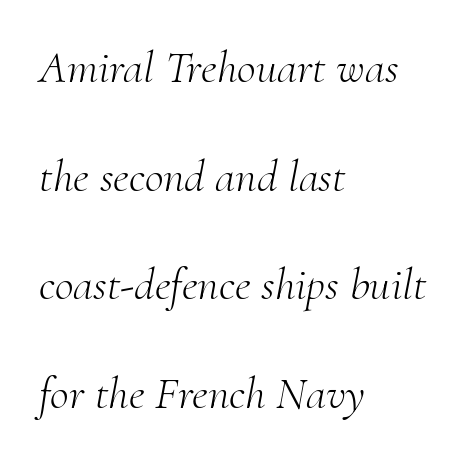
The image shows 46 px light serif type, italic (leaning right); set left-aligned, loose line spacing (2.36x), normal letter spacing, not underlined; medium stroke contrast and a small x-height.
